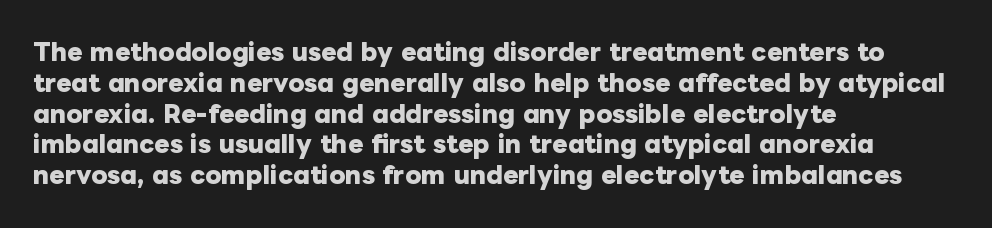
The image shows 23 px bold type, upright; set left-aligned, normal line spacing (1.34x), normal letter spacing, not underlined.
